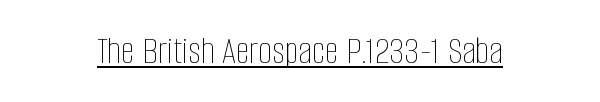
Q: Is the text bold? A: No.
Q: Is the text italic (slanted)? A: No, it is upright.
Q: Is the text underlined? A: Yes.
Q: How is the paragraph aligned? A: Centered.
Q: Is the spacing between letters normal or unusually wide? A: Normal.
Q: Width (condensed, normal, or wide)? A: Condensed.
Q: Stroke contrast? A: Low.
Q: x-height? A: Large.
Q: Monospaced? A: No.
